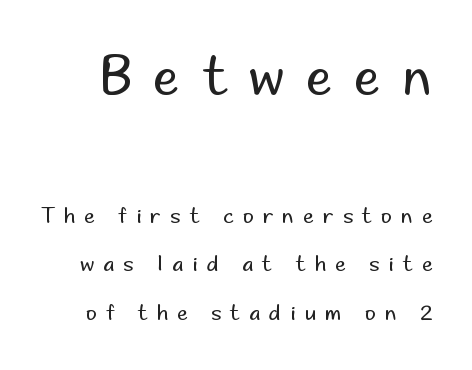
Type without underlining. Each letter keeps its own natural width here, so spacing adapts to shape. This is roman type, the default non-slanted kind. Baseline-to-baseline distance is far greater than the letter height.
